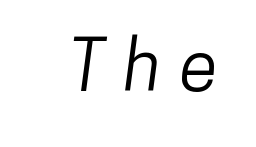
The image shows 70 px condensed sans-serif type; set unusually wide letter spacing (+0.27 em), not underlined; low stroke contrast and a medium x-height.
